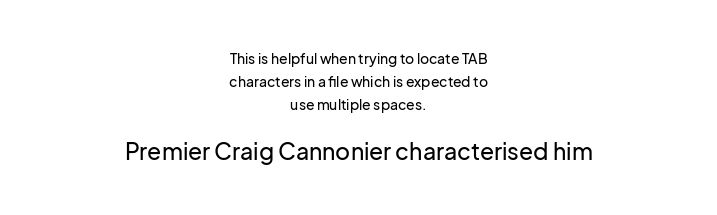
Casual observation: everything's sitting right in the middle. The axis of the letterforms is exactly vertical. Compare the two chunks: the lower has the greater cap height. Nobody drew a line under any word here.
